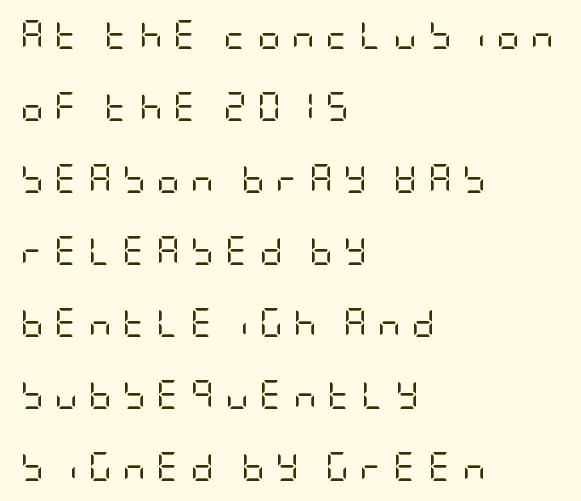
Q: Is the text bold? A: No.
Q: Is the text italic (slanted)? A: No, it is upright.
Q: Is the typeface a serif or a sans-serif typeface? A: Sans-serif.
Q: Is the text underlined? A: No.
Q: How is the paragraph aligned? A: Left-aligned.
Q: Is the spacing between letters normal or unusually wide? A: Unusually wide.
Q: Is the spacing between lines tight, normal or loose? A: Loose.
Q: Width (condensed, normal, or wide)? A: Condensed.
Q: Stroke contrast? A: Low.
Q: x-height? A: Large.
